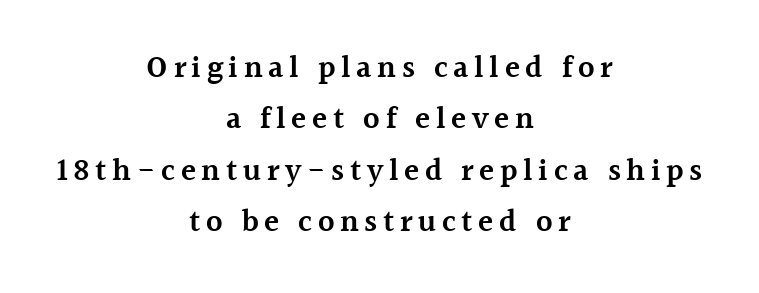
The line-height multiplier appears to be the usual default. Check the space under the baseline: it is left empty. The sample has been set in demibold, a notch under bold. Vertical strokes here are truly vertical. Both edges are ragged and mirror each other, which tells us the setting is centered. Character widths vary here, with narrow letters taking less room than wide ones.
